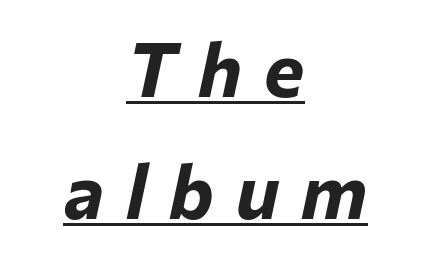
{"italic": "yes", "lean": "right", "slant_degrees": 12, "bold": "yes", "weight": "bold", "width": "normal", "stroke_contrast": "low", "x_height": "medium", "monospaced": "no", "underline": "yes", "align": "center", "line_spacing": "normal", "line_spacing_ratio": 1.61, "letter_spacing": "wide", "letter_spacing_em": 0.29, "glyph_px": 76}
